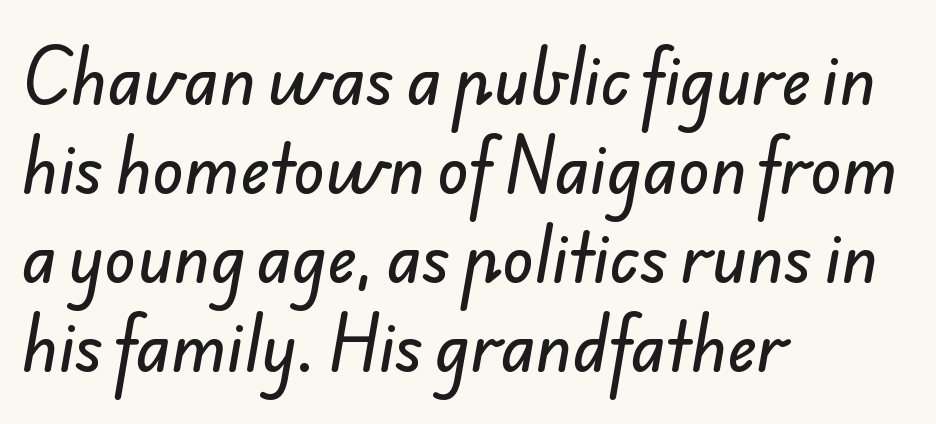
The image shows 65 px sans-serif type; set left-aligned, normal line spacing (1.37x), normal letter spacing, not underlined; low stroke contrast and a small x-height.
